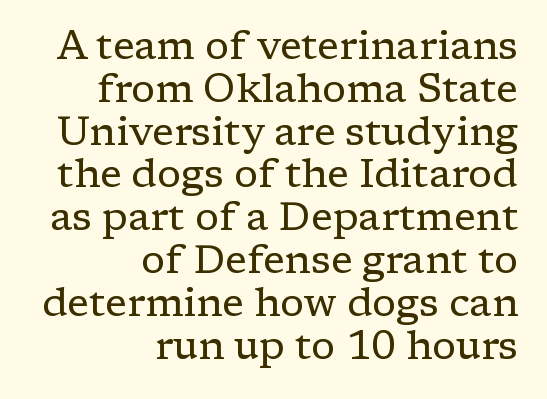
Q: Is the text bold? A: No.
Q: Is the text italic (slanted)? A: No, it is upright.
Q: Is the typeface a serif or a sans-serif typeface? A: Serif.
Q: Is the text underlined? A: No.
Q: How is the paragraph aligned? A: Right-aligned.
Q: Is the spacing between letters normal or unusually wide? A: Normal.
Q: Is the spacing between lines tight, normal or loose? A: Tight.
Q: Width (condensed, normal, or wide)? A: Normal.
Q: Stroke contrast? A: Low.
Q: x-height? A: Medium.
Q: Monospaced? A: No.
